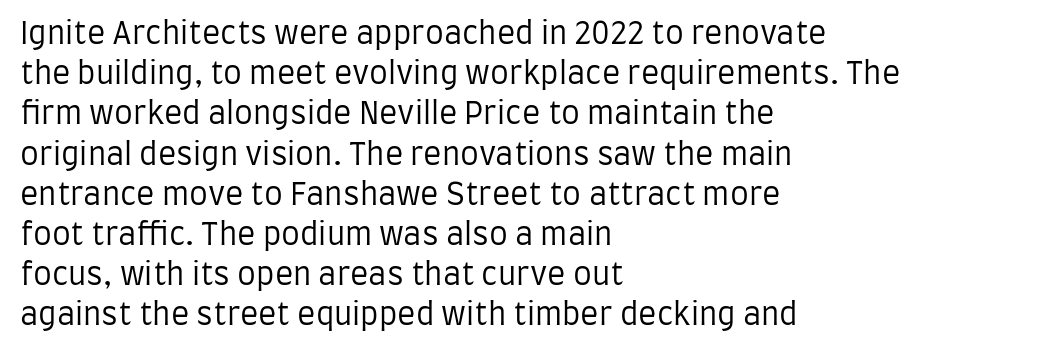
{"serif": "no", "italic": "no", "bold": "no", "weight": "regular", "width": "condensed", "stroke_contrast": "low", "x_height": "large", "monospaced": "no", "underline": "no", "align": "left", "line_spacing": "normal", "line_spacing_ratio": 1.34, "letter_spacing": "normal", "letter_spacing_em": 0.0, "glyph_px": 30}
